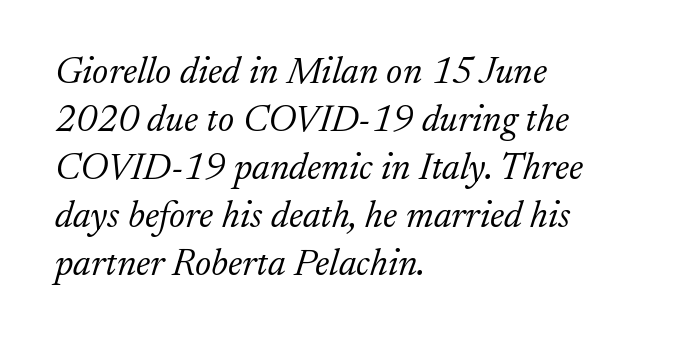
{"serif": "yes", "italic": "yes", "lean": "right", "slant_degrees": 17, "bold": "no", "weight": "light", "width": "normal", "stroke_contrast": "low", "x_height": "small", "monospaced": "no", "underline": "no", "align": "left", "line_spacing": "normal", "line_spacing_ratio": 1.26, "letter_spacing": "normal", "letter_spacing_em": 0.0, "glyph_px": 38}
